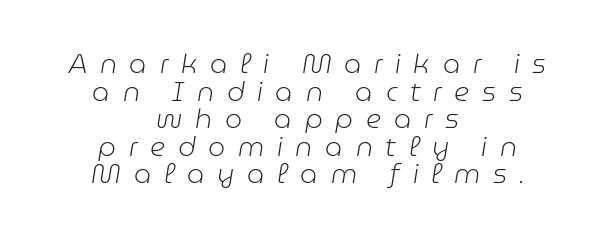
Q: Is the text bold? A: No.
Q: Is the text italic (slanted)? A: Yes, it leans right by about 9 degrees.
Q: Is the text underlined? A: No.
Q: How is the paragraph aligned? A: Centered.
Q: Is the spacing between letters normal or unusually wide? A: Unusually wide.
Q: Is the spacing between lines tight, normal or loose? A: Tight.
